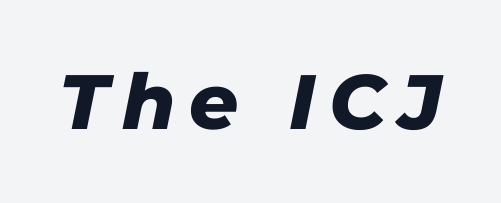
The image shows 77 px heavy type, italic (leaning right); set not underlined; low stroke contrast and a medium x-height.
